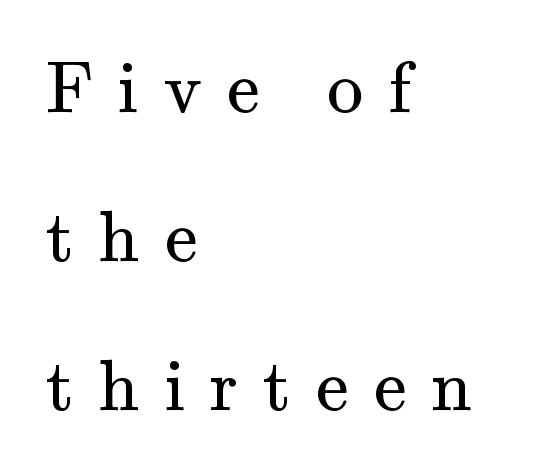
Q: Is the text bold? A: No.
Q: Is the text italic (slanted)? A: No, it is upright.
Q: Is the typeface a serif or a sans-serif typeface? A: Serif.
Q: Is the text underlined? A: No.
Q: How is the paragraph aligned? A: Left-aligned.
Q: Is the spacing between letters normal or unusually wide? A: Unusually wide.
Q: Is the spacing between lines tight, normal or loose? A: Loose.
Q: Width (condensed, normal, or wide)? A: Normal.
Q: Stroke contrast? A: Medium.
Q: x-height? A: Small.
Q: Monospaced? A: No.
